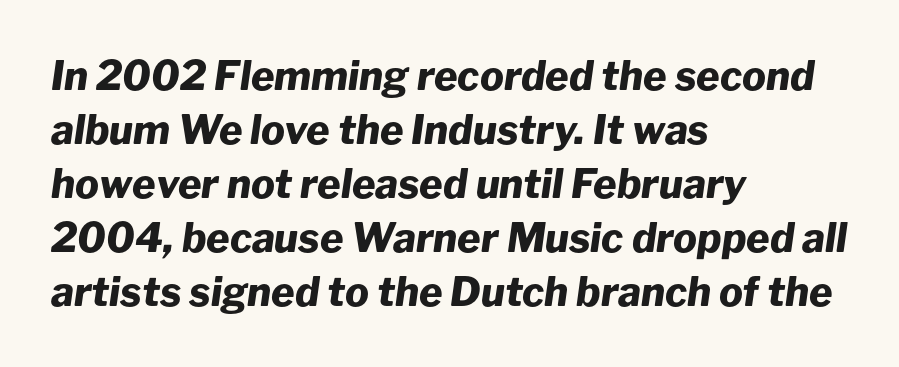
The image shows 40 px heavy type, italic (leaning right); set left-aligned, normal line spacing (1.35x), normal letter spacing, not underlined; low stroke contrast and a medium x-height.
